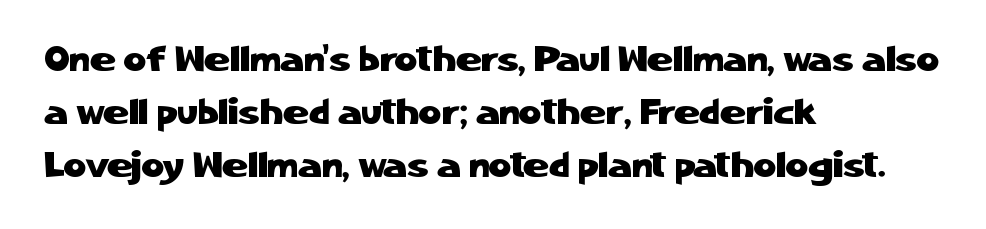
{"serif": "no", "italic": "no", "width": "normal", "stroke_contrast": "low", "x_height": "medium", "monospaced": "no", "underline": "no", "align": "left", "line_spacing": "normal", "line_spacing_ratio": 1.51, "letter_spacing": "normal", "letter_spacing_em": 0.0, "glyph_px": 35}
